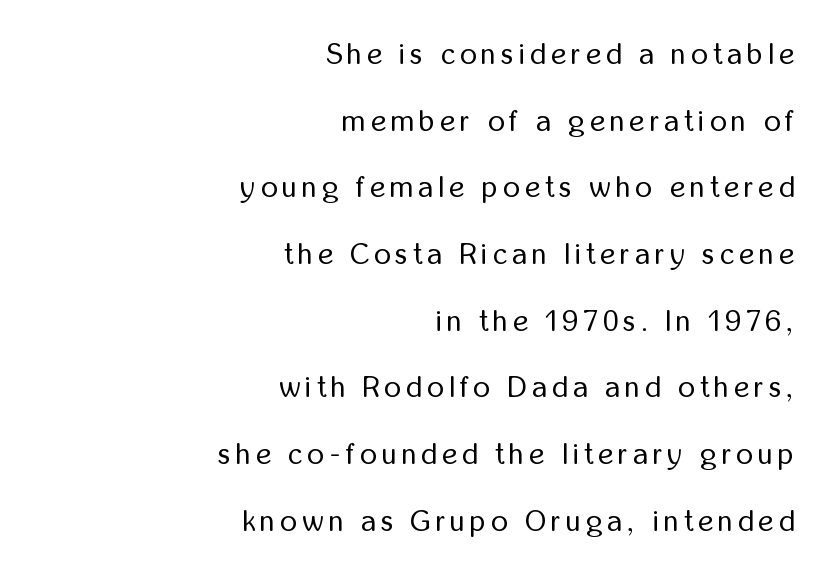
{"serif": "no", "italic": "no", "bold": "no", "weight": "regular", "width": "condensed", "stroke_contrast": "low", "x_height": "medium", "monospaced": "no", "underline": "no", "align": "right", "line_spacing": "loose", "line_spacing_ratio": 2.3, "glyph_px": 29}
